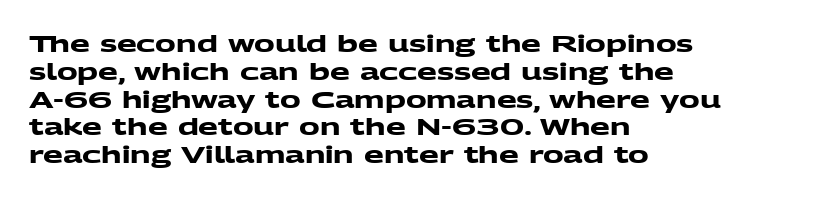
{"bold": "yes", "underline": "no", "align": "left", "line_spacing_ratio": 1.21, "letter_spacing": "normal", "letter_spacing_em": 0.0, "glyph_px": 23}
